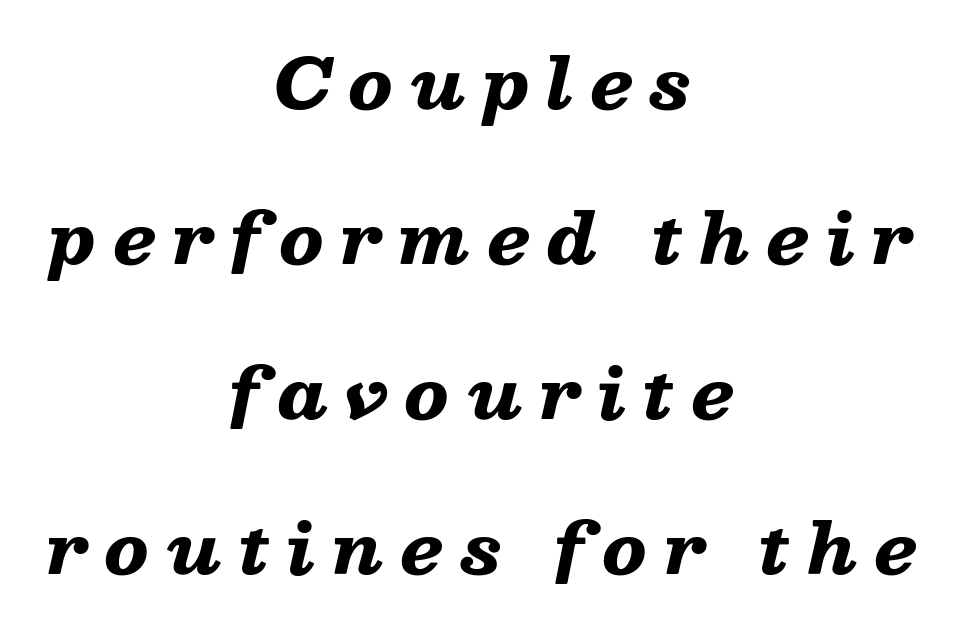
{"italic": "yes", "lean": "right", "slant_degrees": 13, "bold": "yes", "weight": "heavy", "width": "wide", "stroke_contrast": "low", "x_height": "medium", "monospaced": "no", "underline": "no", "align": "center", "line_spacing": "loose", "line_spacing_ratio": 2.28, "letter_spacing": "wide", "letter_spacing_em": 0.25, "glyph_px": 68}
